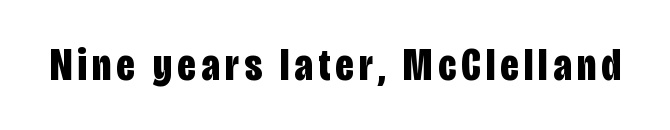
Q: Is the text bold? A: Yes.
Q: Is the text italic (slanted)? A: No, it is upright.
Q: Is the typeface a serif or a sans-serif typeface? A: Sans-serif.
Q: Is the text underlined? A: No.
Q: Width (condensed, normal, or wide)? A: Condensed.
Q: Stroke contrast? A: Low.
Q: x-height? A: Large.
Q: Monospaced? A: No.
